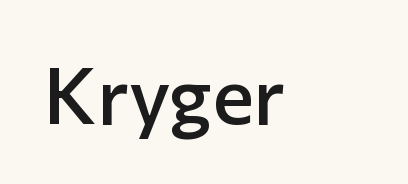
The letters are semibold — heavier than regular but short of a full bold. Posture: upright roman. Proportional: the letters do not fall into vertical columns. Inter-character spacing is left at the font's built-in metrics.
